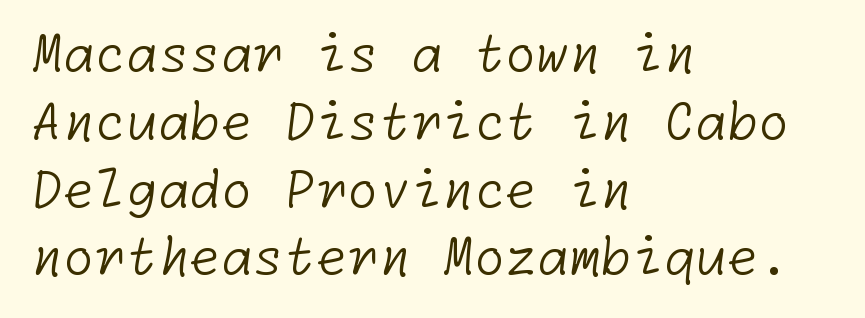
The image shows 51 px light sans-serif type; set left-aligned, normal line spacing (1.33x), normal letter spacing, not underlined; low stroke contrast and a medium x-height.
